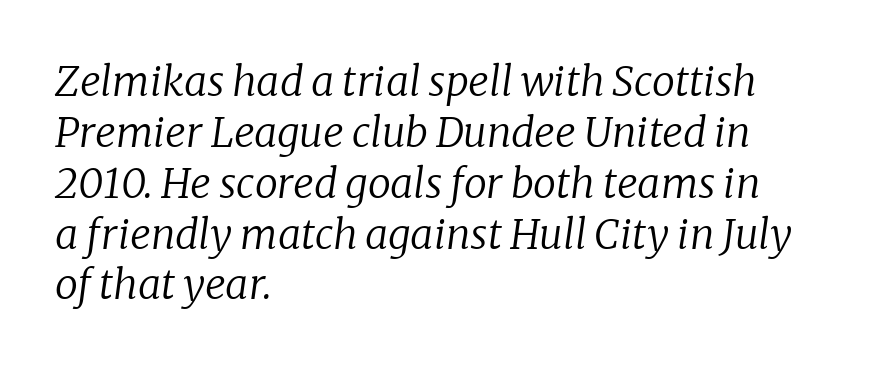
Q: Is the text bold? A: No.
Q: Is the text italic (slanted)? A: Yes, it leans right by about 8 degrees.
Q: Is the typeface a serif or a sans-serif typeface? A: Serif.
Q: Is the text underlined? A: No.
Q: How is the paragraph aligned? A: Left-aligned.
Q: Is the spacing between letters normal or unusually wide? A: Normal.
Q: Width (condensed, normal, or wide)? A: Normal.
Q: Stroke contrast? A: Low.
Q: x-height? A: Medium.
Q: Monospaced? A: No.
